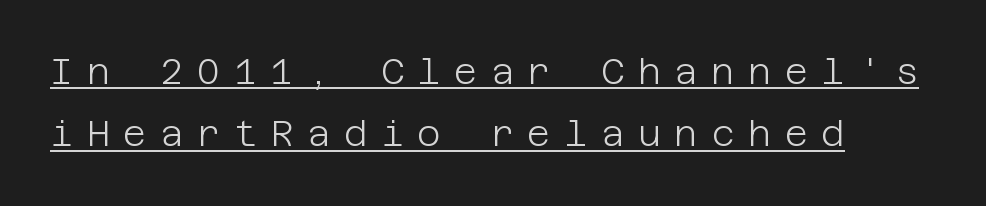
The image shows 36 px light sans-serif type, upright; set left-aligned, line spacing 1.73x, unusually wide letter spacing (+0.37 em), underlined; low stroke contrast and a large x-height.
